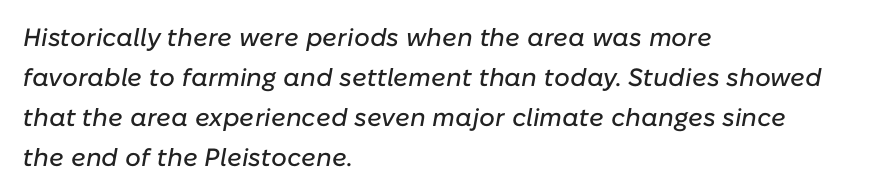
Q: Is the text italic (slanted)? A: Yes, it leans right by about 10 degrees.
Q: Is the text underlined? A: No.
Q: How is the paragraph aligned? A: Left-aligned.
Q: Is the spacing between letters normal or unusually wide? A: Normal.
Q: Is the spacing between lines tight, normal or loose? A: Normal.
